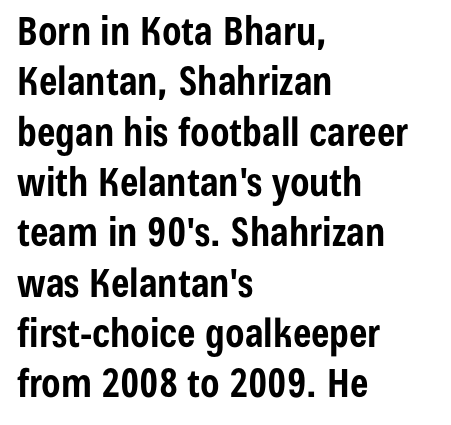
{"serif": "no", "italic": "no", "bold": "yes", "weight": "bold", "width": "condensed", "stroke_contrast": "low", "x_height": "medium", "monospaced": "no", "underline": "no", "align": "left", "line_spacing": "normal", "line_spacing_ratio": 1.29, "letter_spacing": "normal", "letter_spacing_em": 0.0, "glyph_px": 39}
